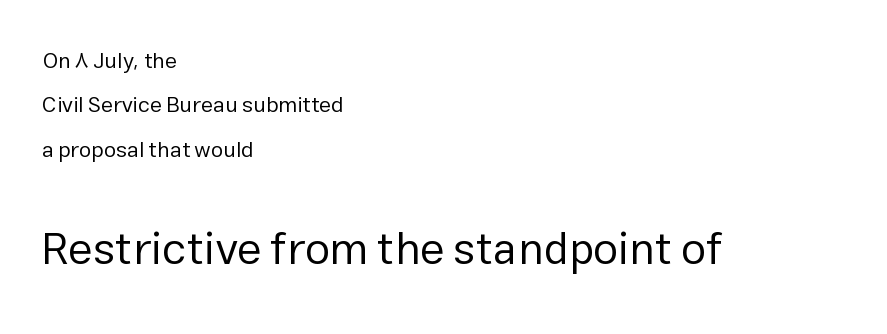
Q: Is the text bold? A: No.
Q: Is the text italic (slanted)? A: No, it is upright.
Q: Is the typeface a serif or a sans-serif typeface? A: Sans-serif.
Q: Is the text underlined? A: No.
Q: How is the paragraph aligned? A: Left-aligned.
Q: Is the spacing between letters normal or unusually wide? A: Normal.
Q: Is the spacing between lines tight, normal or loose? A: Loose.
Q: Which block of text is set in a larger size, the first (top) or the second (bottom)? A: The second (bottom) one.
Q: Width (condensed, normal, or wide)? A: Normal.
Q: Stroke contrast? A: Low.
Q: x-height? A: Medium.
Q: Monospaced? A: No.
